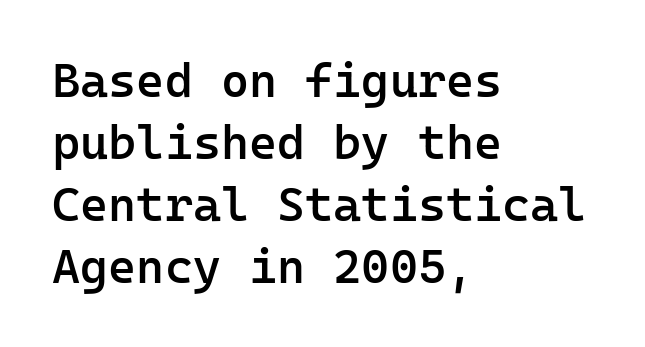
Q: Is the text bold? A: Semi-bold.
Q: Is the text italic (slanted)? A: No, it is upright.
Q: Is the typeface a serif or a sans-serif typeface? A: Sans-serif.
Q: Is the text underlined? A: No.
Q: How is the paragraph aligned? A: Left-aligned.
Q: Is the spacing between letters normal or unusually wide? A: Normal.
Q: Is the spacing between lines tight, normal or loose? A: Normal.
Q: Width (condensed, normal, or wide)? A: Normal.
Q: Stroke contrast? A: Low.
Q: x-height? A: Medium.
Q: Monospaced? A: Yes.
